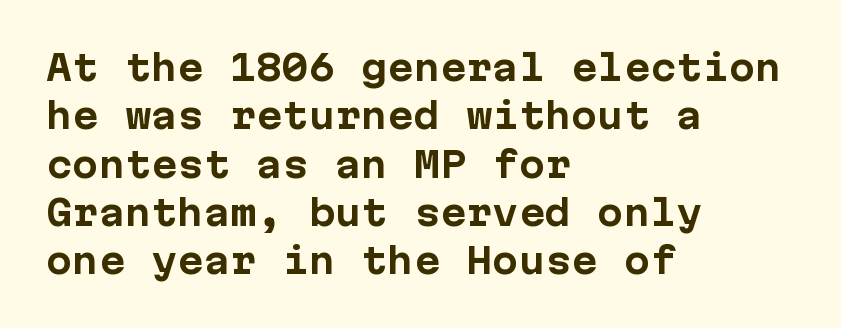
{"serif": "no", "italic": "no", "bold": "yes", "weight": "bold", "width": "normal", "stroke_contrast": "low", "x_height": "medium", "underline": "no", "align": "left", "line_spacing": "normal", "line_spacing_ratio": 1.38, "letter_spacing": "normal", "letter_spacing_em": 0.0, "glyph_px": 35}
